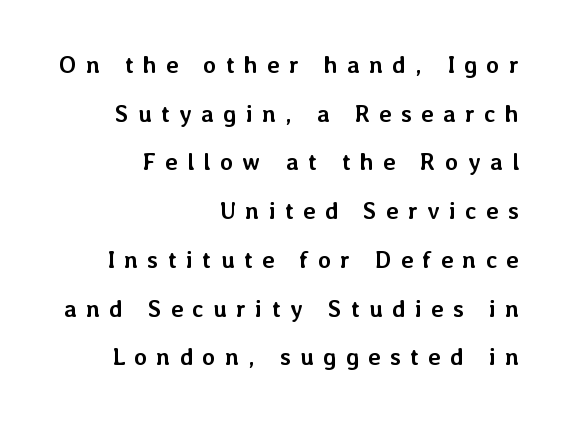
{"italic": "no", "bold": "yes", "underline": "no", "align": "right", "line_spacing": "loose", "line_spacing_ratio": 2.03, "letter_spacing": "wide", "letter_spacing_em": 0.38, "glyph_px": 24}
